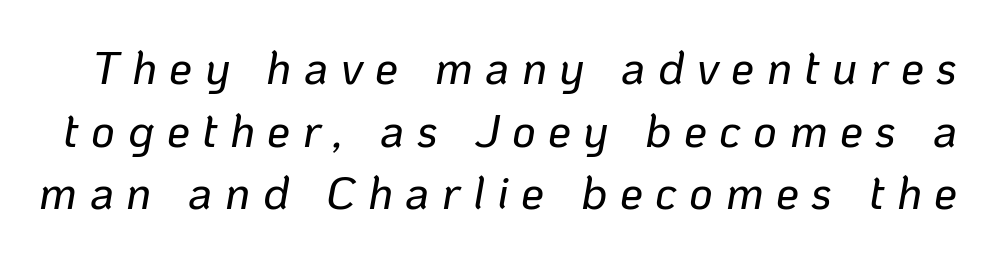
{"italic": "yes", "lean": "right", "slant_degrees": 10, "width": "normal", "stroke_contrast": "low", "x_height": "medium", "monospaced": "no", "underline": "no", "line_spacing": "normal", "line_spacing_ratio": 1.36, "letter_spacing": "wide", "letter_spacing_em": 0.27, "glyph_px": 46}
